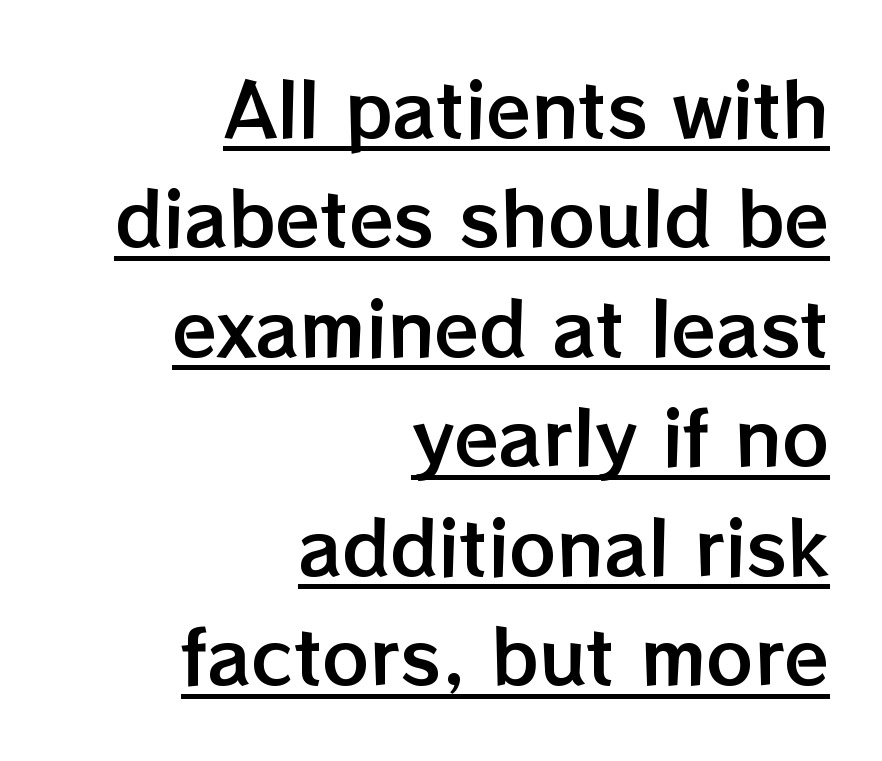
{"italic": "no", "width": "normal", "stroke_contrast": "low", "x_height": "medium", "monospaced": "no", "underline": "yes", "align": "right", "line_spacing": "normal", "line_spacing_ratio": 1.5, "letter_spacing": "normal", "letter_spacing_em": 0.0, "glyph_px": 73}
